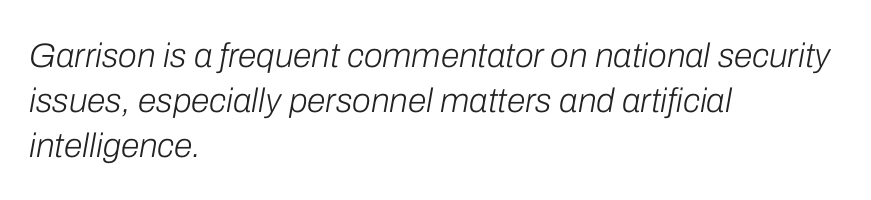
Reading down the block, your eye returns to a fixed left position each line. Default kerning and tracking; the words read as compact shapes. A bare baseline throughout the passage. Quick note: italic. If you measured baseline to baseline, you'd find a middling distance. Counters stay open thanks to moderate or lighter strokes.
